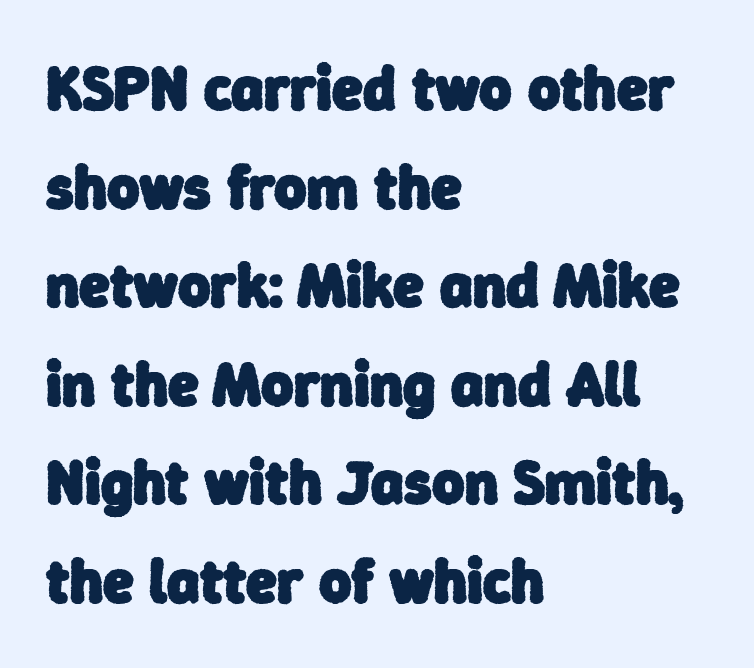
The line texture is even and compact thanks to regular tracking. Looks like regular typesetting: each glyph gets only the width it needs. The strip under each line holds only bare page. This is heavy type, rendered in bold.
